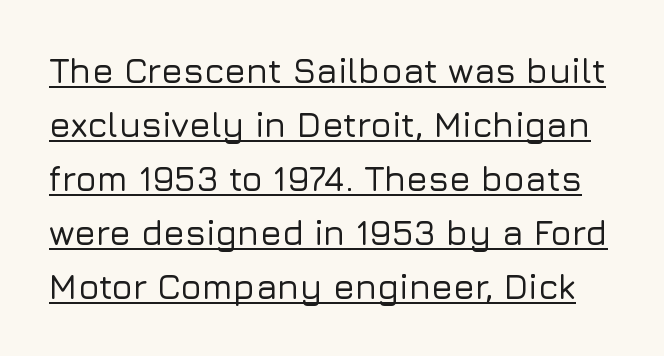
Honestly, the underline is the first thing you notice here. Does the lettering tilt? It doesn't — this is upright. Does the leading feel generous? No, just average. The letters carry no serifs — their stems end cleanly without finishing strokes. The rendering uses natural spacing where letterforms have individual widths. Students, note that the glyphs here touch the page at normal intervals.
